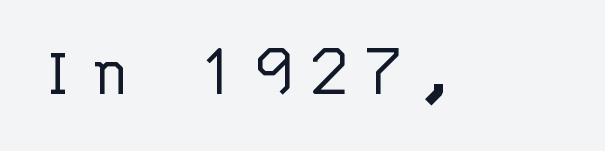
Letters have the restrained weight of plain body copy at most. When letters stand straight like this, we call the style roman or upright. Typographically, this falls in the sans-serif category. In terms of letterspacing, this is a distinctly airy, spread setting. Think of a typewriter: that constant character pitch is what you see here.
